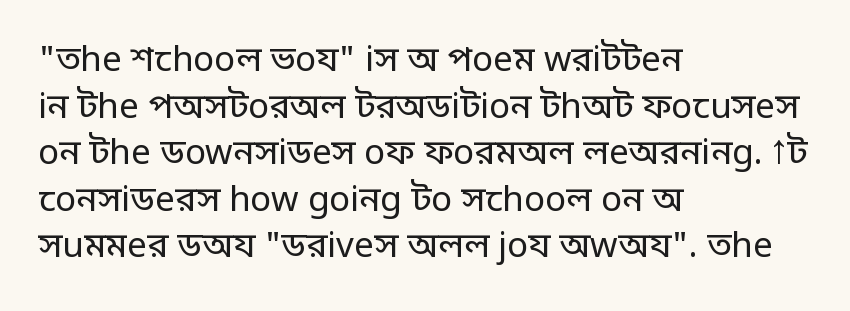
Type style note: lacks serifs. Unlike italic type, these characters show no tilt at all. The typesetter chose a ragged-right arrangement here. The area under the type is left untouched. Honestly, the row spacing looks completely unremarkable.
